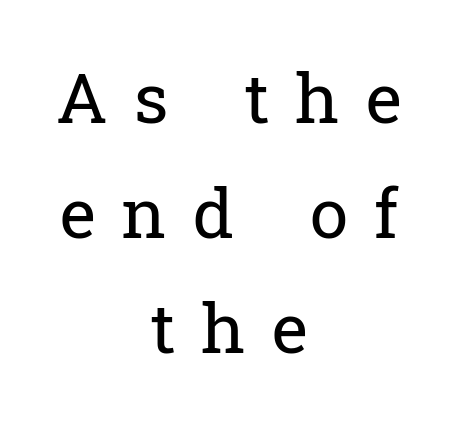
Q: Is the text bold? A: No.
Q: Is the text italic (slanted)? A: No, it is upright.
Q: Is the typeface a serif or a sans-serif typeface? A: Serif.
Q: Is the text underlined? A: No.
Q: How is the paragraph aligned? A: Centered.
Q: Is the spacing between letters normal or unusually wide? A: Unusually wide.
Q: Is the spacing between lines tight, normal or loose? A: Normal.
Q: Width (condensed, normal, or wide)? A: Normal.
Q: Stroke contrast? A: Low.
Q: x-height? A: Medium.
Q: Monospaced? A: No.
